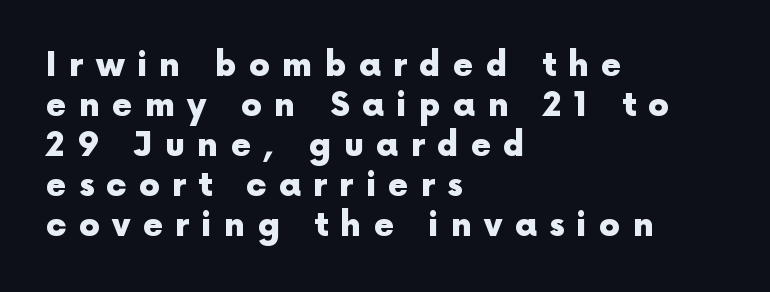
Check the space under the baseline: it is left empty. Each letter's strokes conclude bluntly, with no projecting serifs. Which margin do the lines hug? The left one — the right edge is uneven. Proportional: the letters do not fall into vertical columns. The passage shown has open, widely tracked lettering throughout.
